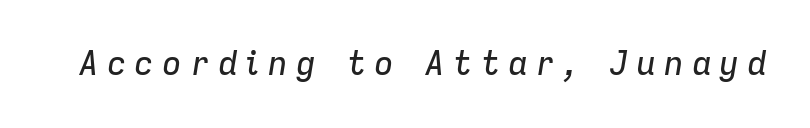
Q: Is the text italic (slanted)? A: Yes, it leans right by about 9 degrees.
Q: Is the text underlined? A: No.
Q: Is the spacing between letters normal or unusually wide? A: Unusually wide.
Q: Width (condensed, normal, or wide)? A: Normal.
Q: Stroke contrast? A: Low.
Q: x-height? A: Medium.
Q: Monospaced? A: No.
